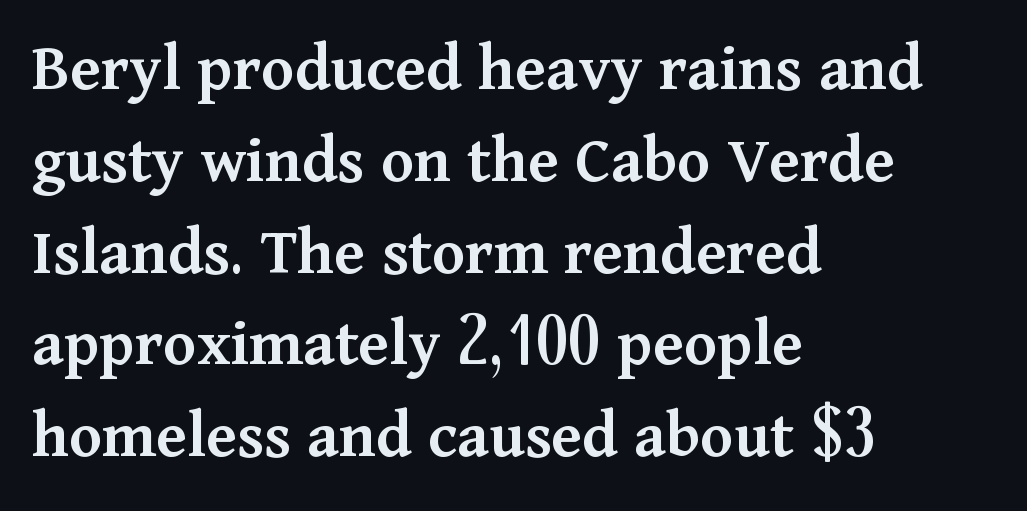
Q: Is the text bold? A: Semi-bold.
Q: Is the text italic (slanted)? A: No, it is upright.
Q: Is the typeface a serif or a sans-serif typeface? A: Serif.
Q: Is the text underlined? A: No.
Q: How is the paragraph aligned? A: Left-aligned.
Q: Is the spacing between letters normal or unusually wide? A: Normal.
Q: Is the spacing between lines tight, normal or loose? A: Normal.
Q: Width (condensed, normal, or wide)? A: Normal.
Q: Stroke contrast? A: Medium.
Q: x-height? A: Medium.
Q: Monospaced? A: No.
